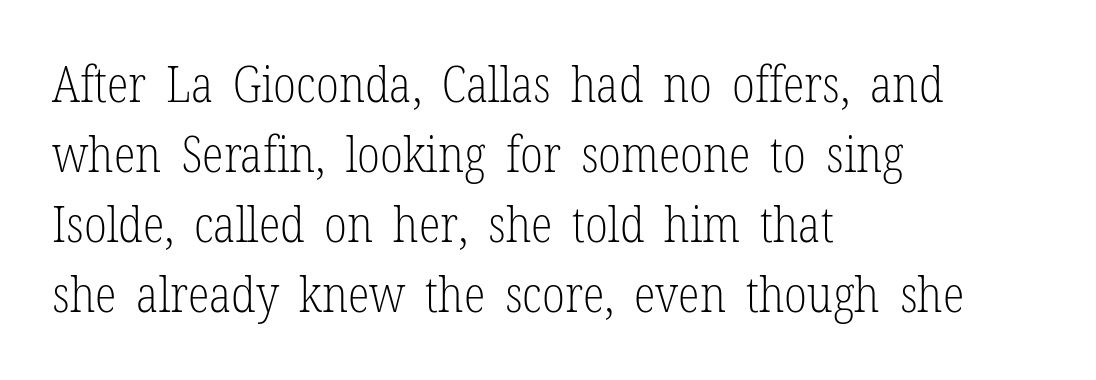
The image shows 50 px light, condensed serif type, upright; set left-aligned, normal line spacing (1.4x), normal letter spacing, not underlined; low stroke contrast and a medium x-height.
